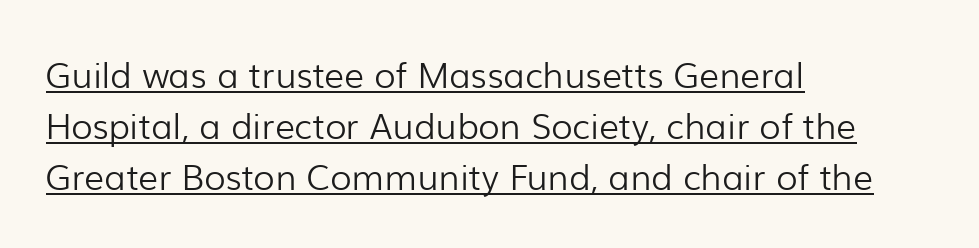
The image shows 35 px light sans-serif type, upright; set left-aligned, normal line spacing (1.46x), normal letter spacing, underlined; low stroke contrast and a medium x-height.
